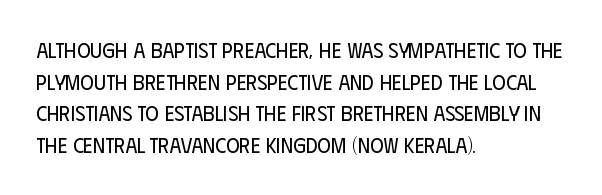
{"italic": "no", "bold": "no", "underline": "no", "align": "left", "line_spacing": "normal", "line_spacing_ratio": 1.51, "letter_spacing": "normal", "letter_spacing_em": 0.0, "glyph_px": 21}
